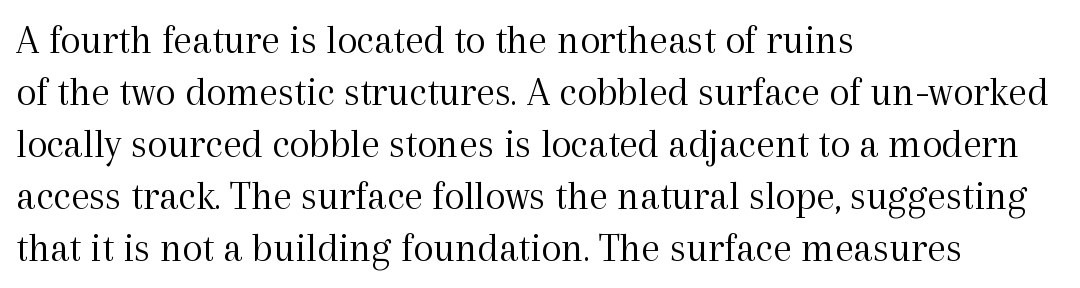
Q: Is the text bold? A: No.
Q: Is the text italic (slanted)? A: No, it is upright.
Q: Is the typeface a serif or a sans-serif typeface? A: Serif.
Q: Is the text underlined? A: No.
Q: How is the paragraph aligned? A: Left-aligned.
Q: Is the spacing between letters normal or unusually wide? A: Normal.
Q: Width (condensed, normal, or wide)? A: Normal.
Q: x-height? A: Medium.
Q: Monospaced? A: No.
